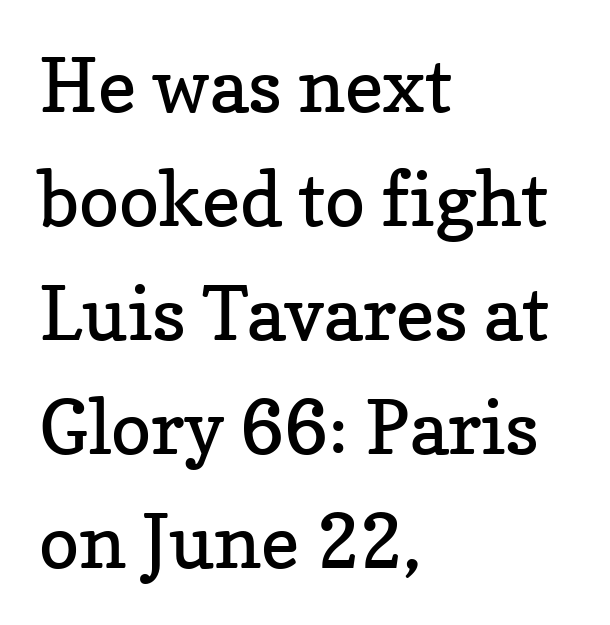
Q: Is the text bold? A: No.
Q: Is the text italic (slanted)? A: No, it is upright.
Q: Is the typeface a serif or a sans-serif typeface? A: Serif.
Q: Is the text underlined? A: No.
Q: How is the paragraph aligned? A: Left-aligned.
Q: Is the spacing between letters normal or unusually wide? A: Normal.
Q: Is the spacing between lines tight, normal or loose? A: Normal.
Q: Width (condensed, normal, or wide)? A: Normal.
Q: Stroke contrast? A: Low.
Q: x-height? A: Medium.
Q: Monospaced? A: No.
